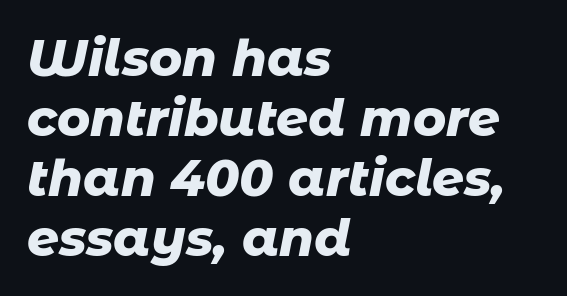
Words appear dense and cohesive because spacing is normal. The gap between lines stays unmarked. There's an unmistakable incline to the writing here. These lines are set flush left with a ragged right edge.
